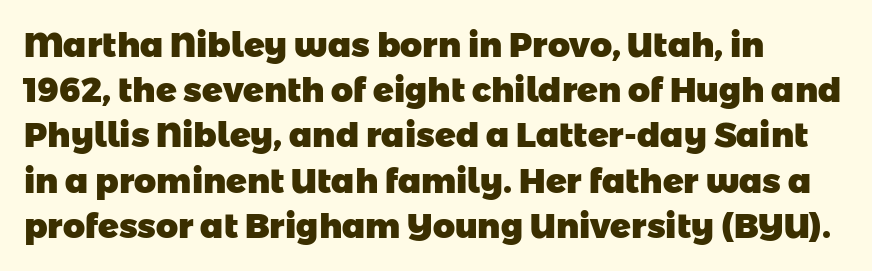
The image shows 34 px heavy sans-serif type; set left-aligned, normal line spacing (1.33x), normal letter spacing, not underlined; low stroke contrast and a medium x-height.
